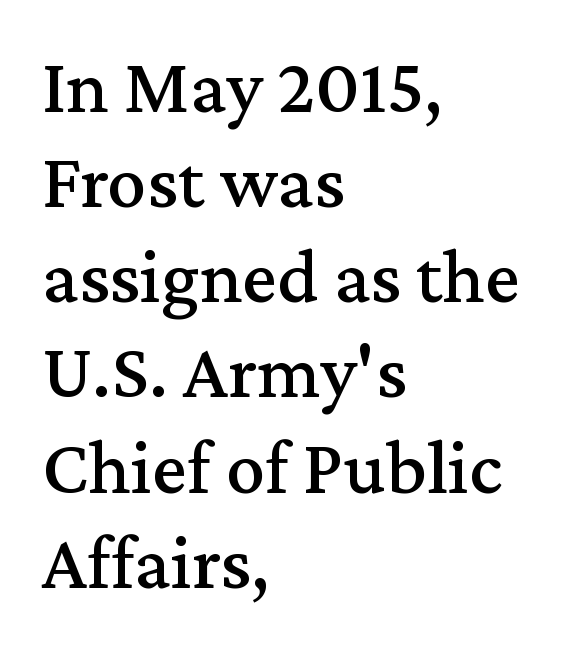
If you drew a ruler down the left edge, every line would touch it. The glyphs are unaccompanied by any horizontal stroke below them. Inter-character spacing is left at the font's built-in metrics. You could not count columns in this text — the font is proportionally spaced. I'd call this a serif setting — the letters wear small feet.
